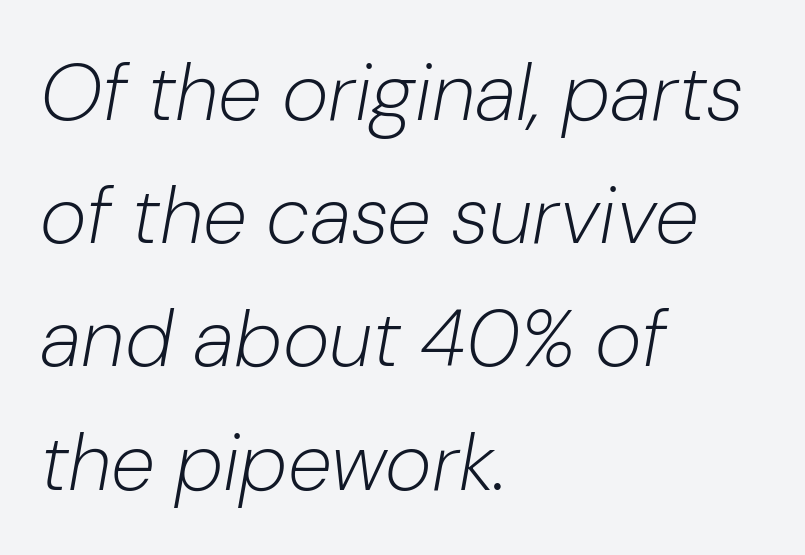
The rows are spaced the way most documents space them. The lettering tilts uniformly, giving the passage an italic look. Letters have the restrained weight of plain body copy at most. Spacing verdict: proportional, widths tailored to each character. Between one letter and the next there's only the usual sliver of space. Each row of text sits above clean, open space.
